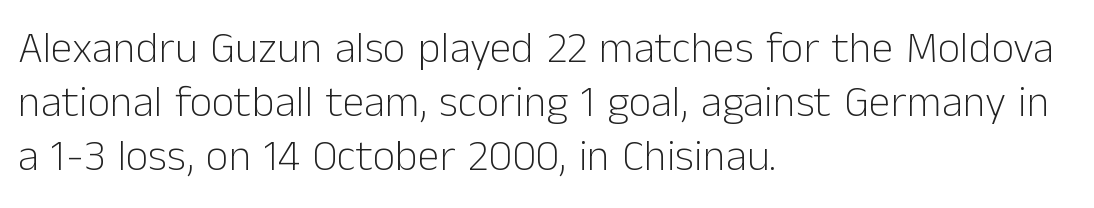
The image shows 44 px light sans-serif type, upright; set left-aligned, line spacing 1.23x, normal letter spacing, not underlined; low stroke contrast and a medium x-height.
